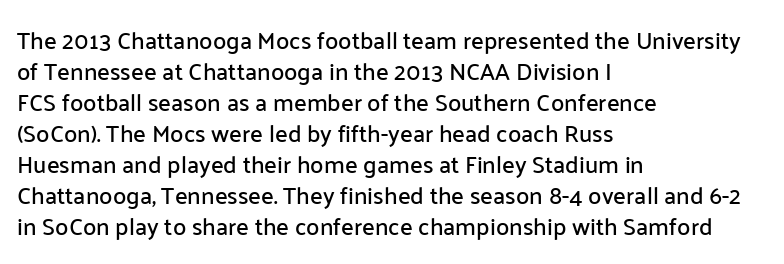
The rag falls on the right side of this text block. How would I describe the line gaps? Plain and ordinary. Ordinary non-slanted type is in use. The gaps between neighbouring characters are ordinary and unremarkable.
